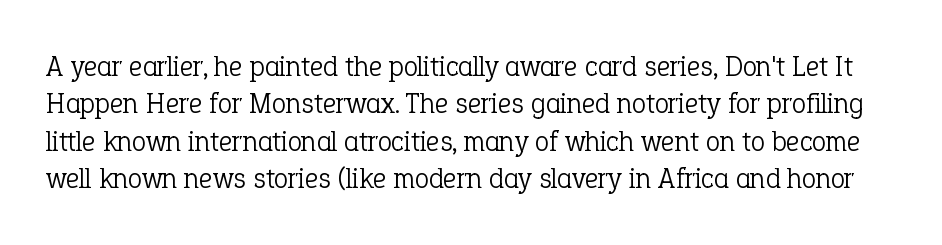
The image shows 29 px light serif type, upright; set normal line spacing (1.29x), normal letter spacing, not underlined; low stroke contrast and a medium x-height.
